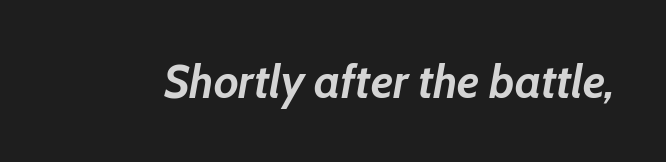
Summary of weight: heavy, a full bold. In terms of posture, this sample is oblique. A typesetter would call this zero additional tracking. Descenders hang freely into open space.
